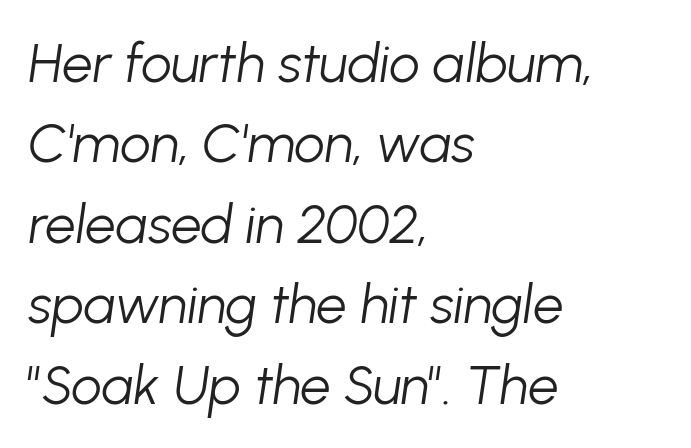
The image shows 54 px light type, italic (leaning right); set left-aligned, normal line spacing (1.49x), normal letter spacing, not underlined; low stroke contrast and a medium x-height.
